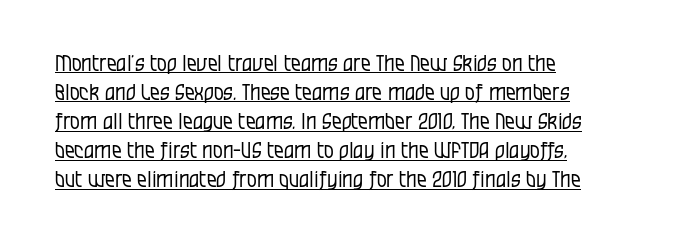
Q: Is the text bold? A: No.
Q: Is the text italic (slanted)? A: No, it is upright.
Q: Is the text underlined? A: Yes.
Q: How is the paragraph aligned? A: Left-aligned.
Q: Is the spacing between letters normal or unusually wide? A: Normal.
Q: Is the spacing between lines tight, normal or loose? A: Normal.
